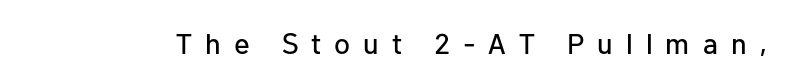
The tracking jumps out immediately: characters are airy and widely separated. You could not count columns in this text — the font is proportionally spaced. Nobody drew a line under any word here. The glyphs in this specimen are sans serif. This is roman type, the default non-slanted kind.
